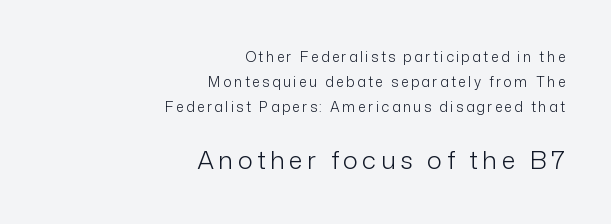
Q: Is the text bold? A: No.
Q: Is the text italic (slanted)? A: No, it is upright.
Q: Is the text underlined? A: No.
Q: How is the paragraph aligned? A: Right-aligned.
Q: Which block of text is set in a larger size, the first (top) or the second (bottom)? A: The second (bottom) one.
